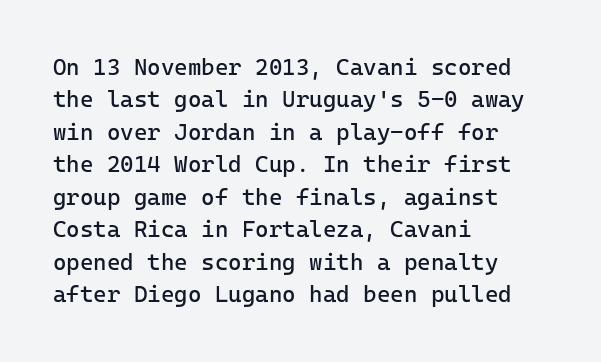
{"italic": "no", "bold": "no", "underline": "no", "align": "left", "line_spacing": "normal", "line_spacing_ratio": 1.41, "letter_spacing": "normal", "letter_spacing_em": 0.0, "glyph_px": 23}
